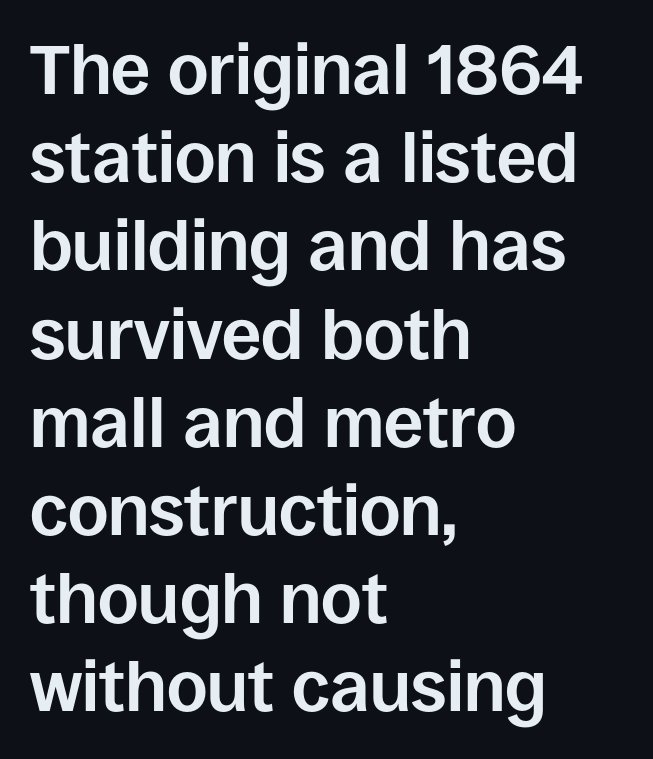
The image shows 70 px bold sans-serif type, upright; set left-aligned, normal line spacing (1.26x), normal letter spacing, not underlined; low stroke contrast and a large x-height.
